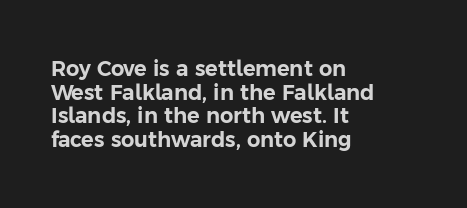
Q: Is the text italic (slanted)? A: No, it is upright.
Q: Is the text underlined? A: No.
Q: How is the paragraph aligned? A: Left-aligned.
Q: Is the spacing between letters normal or unusually wide? A: Normal.
Q: Is the spacing between lines tight, normal or loose? A: Tight.
